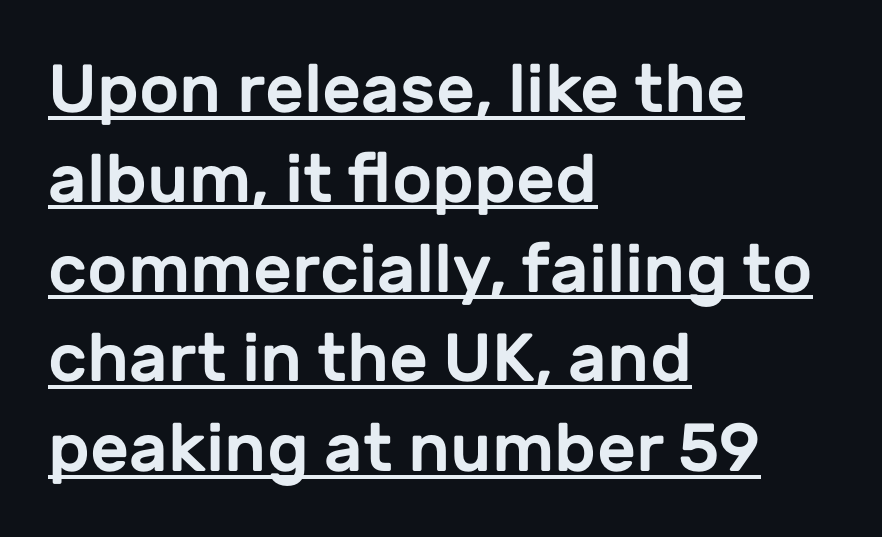
{"serif": "no", "italic": "no", "width": "normal", "stroke_contrast": "low", "x_height": "medium", "monospaced": "no", "underline": "yes", "align": "left", "line_spacing": "normal", "line_spacing_ratio": 1.32, "letter_spacing": "normal", "letter_spacing_em": 0.0, "glyph_px": 68}
